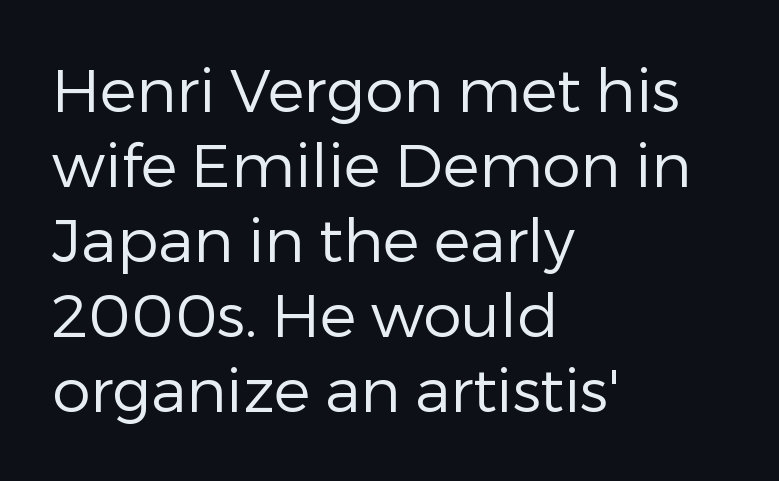
{"serif": "no", "italic": "no", "bold": "no", "weight": "regular", "width": "normal", "stroke_contrast": "low", "x_height": "medium", "monospaced": "no", "underline": "no", "align": "left", "line_spacing_ratio": 1.23, "letter_spacing": "normal", "letter_spacing_em": 0.0, "glyph_px": 61}
